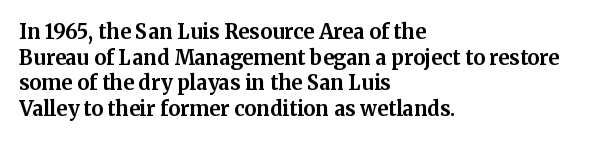
The image shows 20 px bold type, upright; set left-aligned, normal line spacing (1.28x), normal letter spacing, not underlined.
